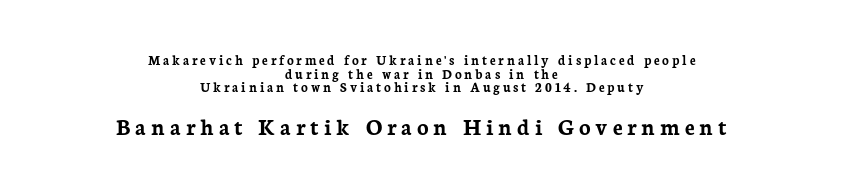
{"italic": "no", "bold": "yes", "underline": "no", "align": "center", "line_spacing": "tight", "line_spacing_ratio": 0.98, "letter_spacing": "wide", "letter_spacing_em": 0.2, "larger_block": "second", "size_ratio": 1.71, "glyph_px": 24}
